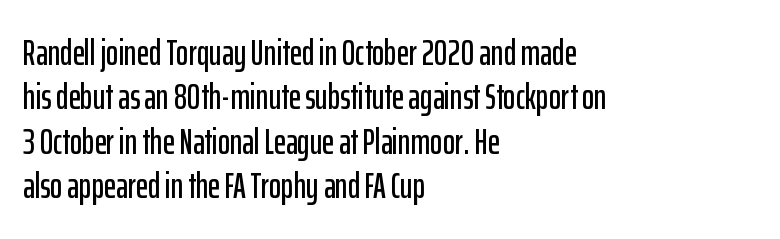
Q: Is the text italic (slanted)? A: No, it is upright.
Q: Is the typeface a serif or a sans-serif typeface? A: Sans-serif.
Q: Is the text underlined? A: No.
Q: How is the paragraph aligned? A: Left-aligned.
Q: Is the spacing between letters normal or unusually wide? A: Normal.
Q: Width (condensed, normal, or wide)? A: Condensed.
Q: Stroke contrast? A: Low.
Q: x-height? A: Medium.
Q: Monospaced? A: No.
